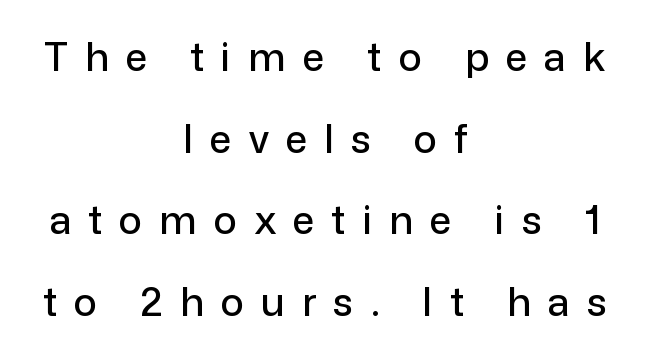
Only glyphs here, with clear space below each row. Do the letters lean? They stand straight. The letters advance in unequal steps, a hallmark of proportional type. Leftover space on each line is divided equally before and after the words. Is there much room between lines? Yes — plenty of vertical air separates them.
